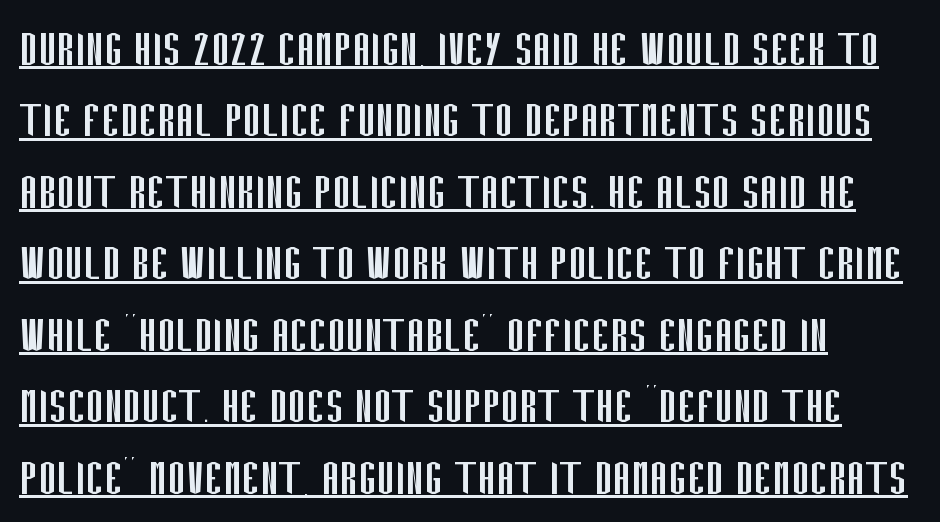
{"serif": "no", "italic": "no", "bold": "no", "weight": "regular", "width": "condensed", "stroke_contrast": "low", "x_height": "large", "monospaced": "no", "underline": "yes", "align": "left", "line_spacing": "normal", "line_spacing_ratio": 1.3, "letter_spacing": "normal", "letter_spacing_em": 0.0, "glyph_px": 55}
